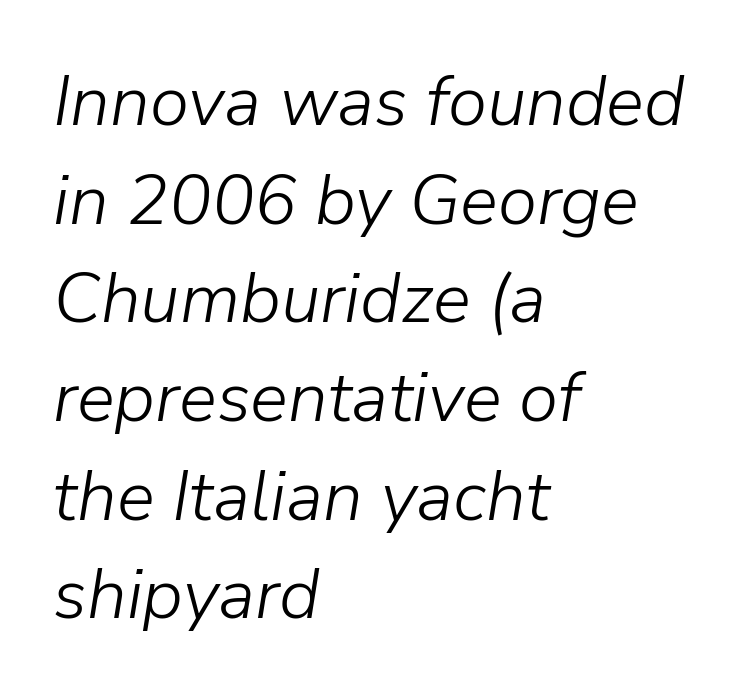
Which margin do the lines hug? The left one — the right edge is uneven. The designer left line spacing at the default. Think standard paragraph weight, or any step lighter than that. The gaps between neighbouring characters are ordinary and unremarkable.
